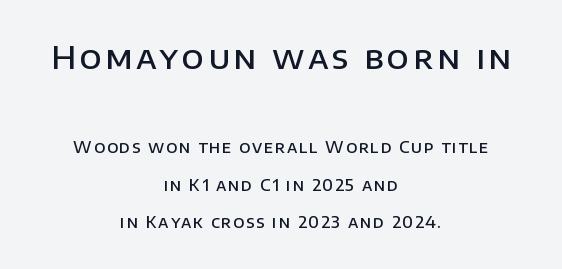
Q: Is the text bold? A: Semi-bold.
Q: Is the text italic (slanted)? A: No, it is upright.
Q: Is the typeface a serif or a sans-serif typeface? A: Sans-serif.
Q: Is the text underlined? A: No.
Q: How is the paragraph aligned? A: Centered.
Q: Is the spacing between lines tight, normal or loose? A: Loose.
Q: Which block of text is set in a larger size, the first (top) or the second (bottom)? A: The first (top) one.
Q: Width (condensed, normal, or wide)? A: Normal.
Q: Stroke contrast? A: Low.
Q: x-height? A: Large.
Q: Monospaced? A: No.
